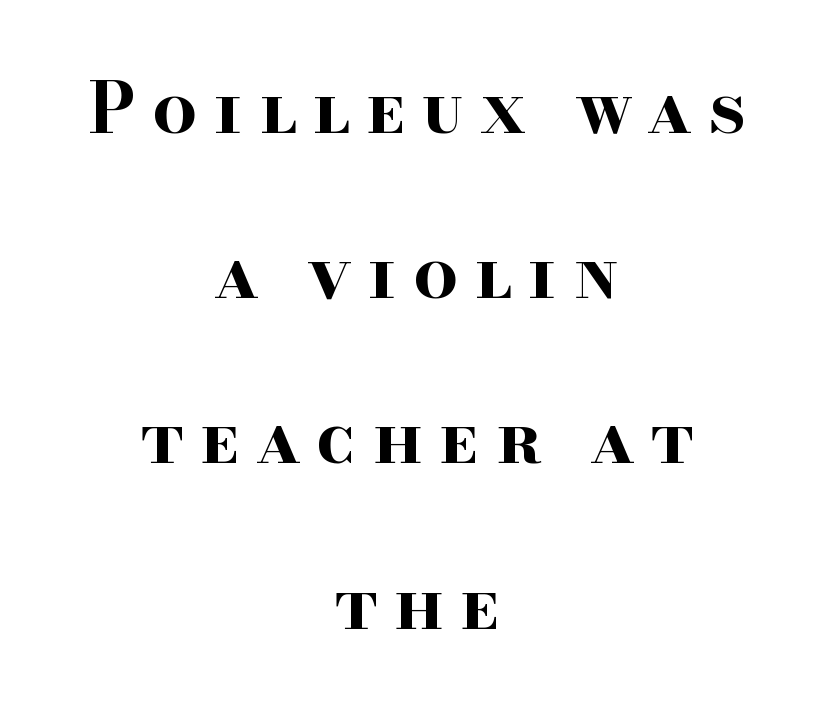
Q: Is the text bold? A: Yes.
Q: Is the text italic (slanted)? A: No, it is upright.
Q: Is the typeface a serif or a sans-serif typeface? A: Serif.
Q: Is the text underlined? A: No.
Q: How is the paragraph aligned? A: Centered.
Q: Is the spacing between letters normal or unusually wide? A: Unusually wide.
Q: Is the spacing between lines tight, normal or loose? A: Loose.
Q: Width (condensed, normal, or wide)? A: Wide.
Q: Stroke contrast? A: High.
Q: x-height? A: Small.
Q: Monospaced? A: No.
